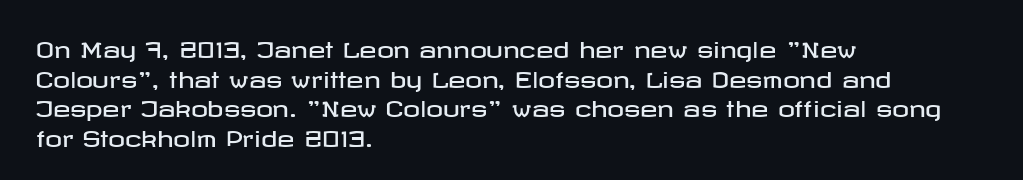
Q: Is the text italic (slanted)? A: No, it is upright.
Q: Is the text underlined? A: No.
Q: How is the paragraph aligned? A: Left-aligned.
Q: Is the spacing between letters normal or unusually wide? A: Normal.
Q: Is the spacing between lines tight, normal or loose? A: Normal.
